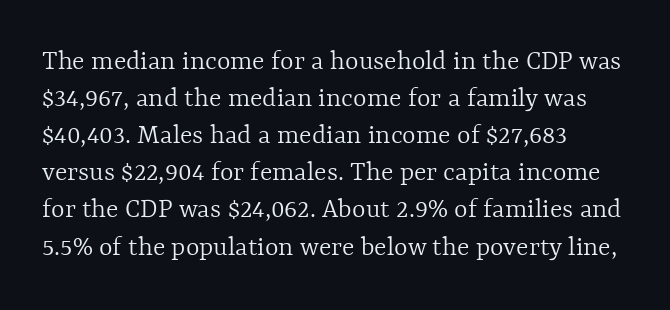
Q: Is the text bold? A: No.
Q: Is the text italic (slanted)? A: No, it is upright.
Q: Is the text underlined? A: No.
Q: How is the paragraph aligned? A: Left-aligned.
Q: Is the spacing between letters normal or unusually wide? A: Normal.
Q: Is the spacing between lines tight, normal or loose? A: Normal.
Q: Width (condensed, normal, or wide)? A: Normal.
Q: x-height? A: Medium.
Q: Monospaced? A: No.
